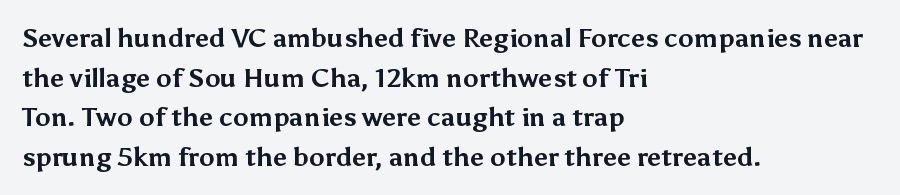
The image shows 26 px bold type, upright; set left-aligned, normal line spacing (1.52x), normal letter spacing, not underlined.
